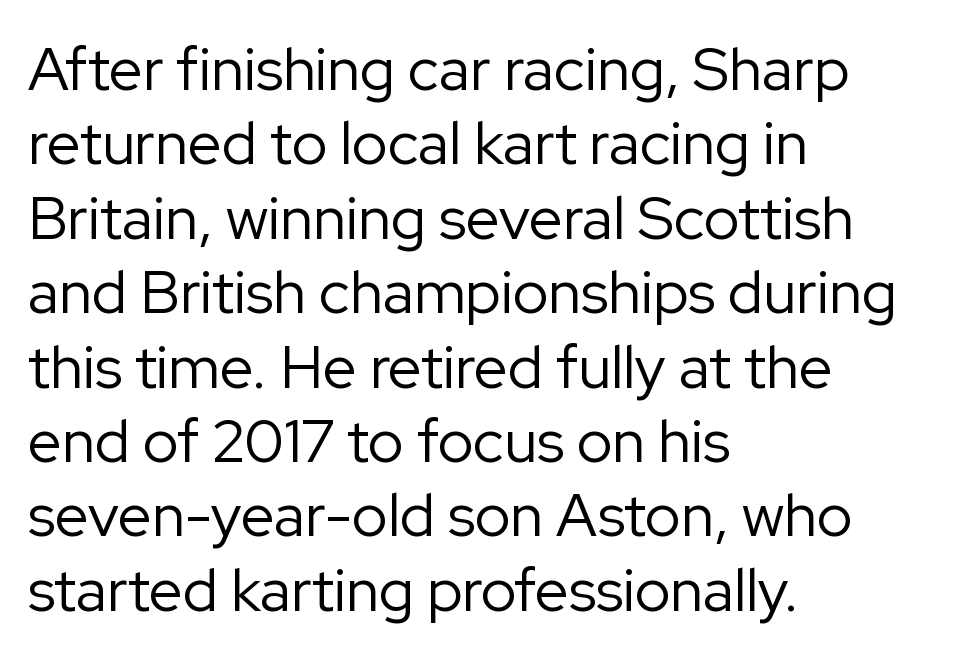
Q: Is the text bold? A: No.
Q: Is the text italic (slanted)? A: No, it is upright.
Q: Is the typeface a serif or a sans-serif typeface? A: Sans-serif.
Q: Is the text underlined? A: No.
Q: How is the paragraph aligned? A: Left-aligned.
Q: Is the spacing between letters normal or unusually wide? A: Normal.
Q: Width (condensed, normal, or wide)? A: Normal.
Q: Stroke contrast? A: Low.
Q: x-height? A: Medium.
Q: Monospaced? A: No.
